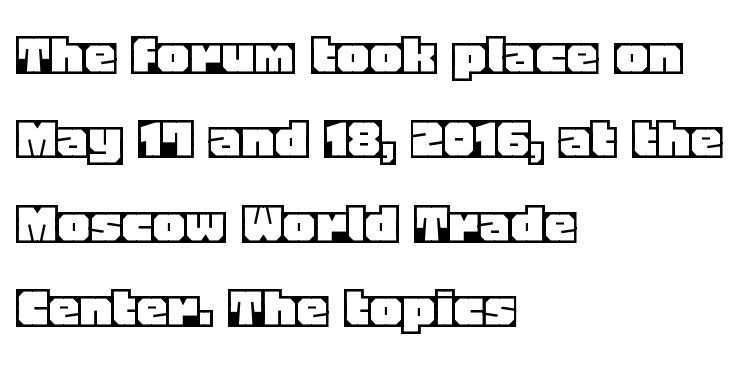
The image shows 63 px text type, upright; set left-aligned, normal line spacing (1.34x), normal letter spacing, not underlined; a large x-height.
